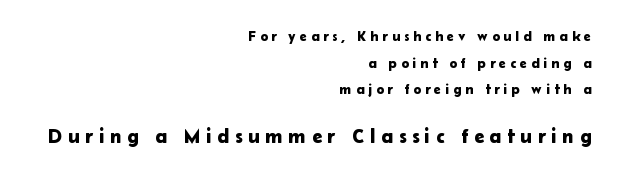
The face used here appears at its bigger size in the lower chunk. Horizontal bands of white between lines are thick stripes. In terms of posture, this sample is upright. The type is letterspaced generously, with wide tracking.
